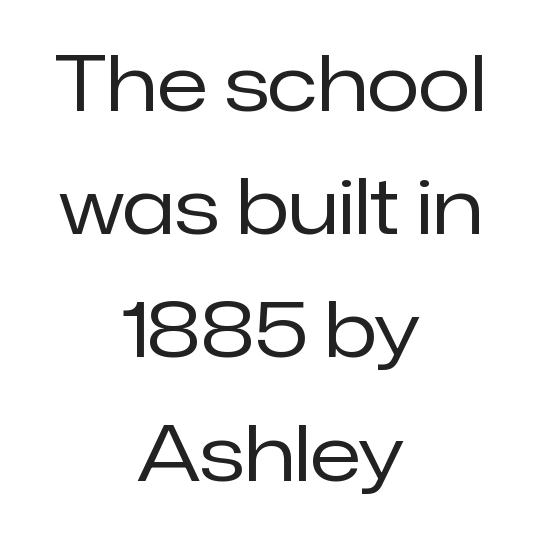
Neither beginnings nor endings align; midpoints do. The space beneath each line is pristine and unruled. Does the type have serifs? No, each stem ends abruptly. Evenly set lines give the paragraph a standard silhouette. Weight: not bold — regular or lighter. Honestly, the letter spacing is just normal — you wouldn't notice it.
